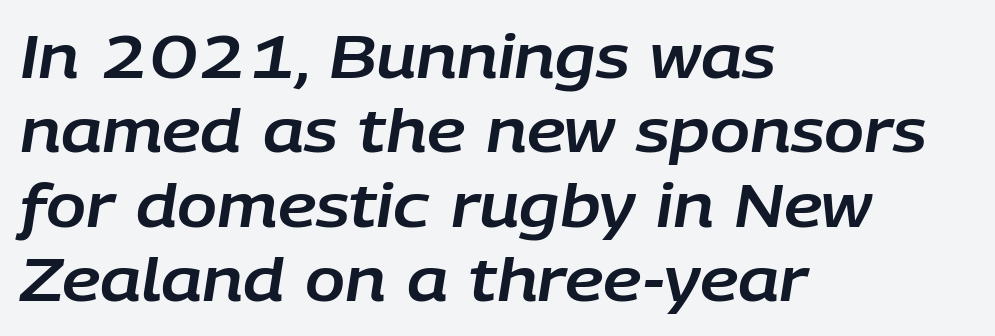
{"italic": "yes", "lean": "right", "slant_degrees": 9, "width": "normal", "stroke_contrast": "low", "x_height": "large", "monospaced": "no", "underline": "no", "align": "left", "line_spacing": "normal", "line_spacing_ratio": 1.26, "letter_spacing": "normal", "letter_spacing_em": 0.0, "glyph_px": 59}
